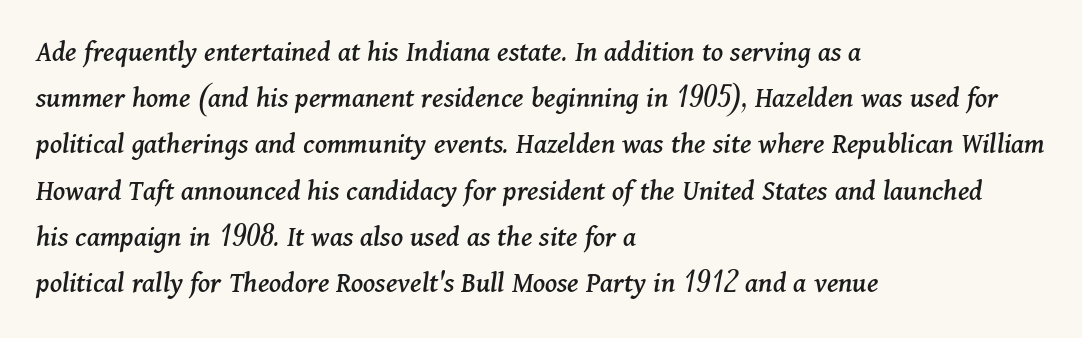
Q: Is the text italic (slanted)? A: Yes, it leans right by about 11 degrees.
Q: Is the typeface a serif or a sans-serif typeface? A: Serif.
Q: Is the text underlined? A: No.
Q: How is the paragraph aligned? A: Left-aligned.
Q: Is the spacing between letters normal or unusually wide? A: Normal.
Q: Is the spacing between lines tight, normal or loose? A: Normal.
Q: Width (condensed, normal, or wide)? A: Normal.
Q: Stroke contrast? A: Medium.
Q: x-height? A: Medium.
Q: Monospaced? A: No.
